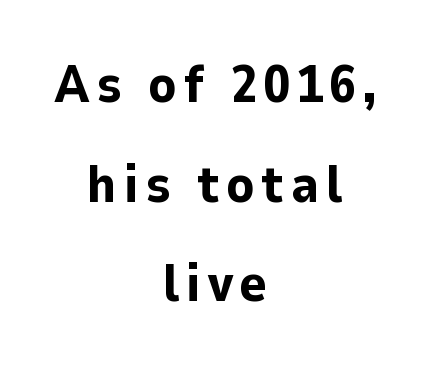
Character widths vary here, with narrow letters taking less room than wide ones. Alignment: centered. Look at the stroke-to-counter ratio: heavy, a bold. Observe the absence of serifs on each vertical stroke in this sample.
